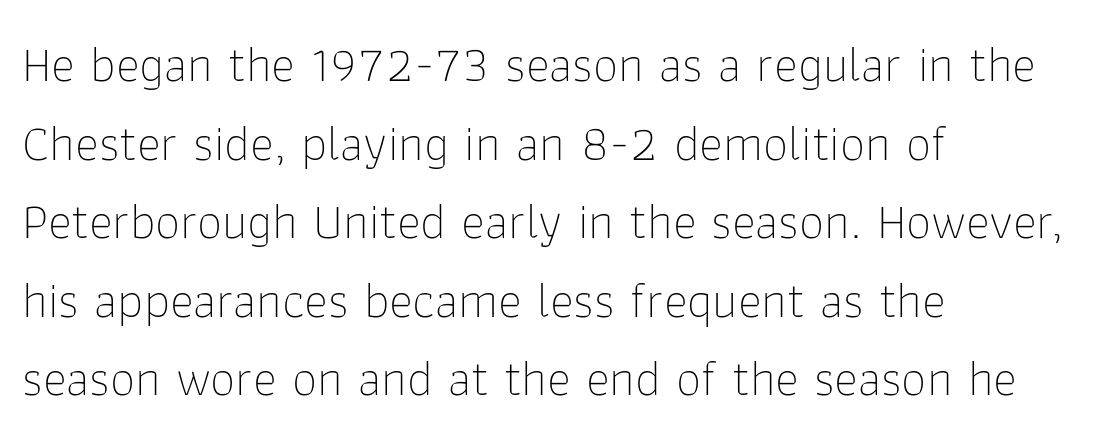
Q: Is the text bold? A: No.
Q: Is the text italic (slanted)? A: No, it is upright.
Q: Is the typeface a serif or a sans-serif typeface? A: Sans-serif.
Q: Is the text underlined? A: No.
Q: How is the paragraph aligned? A: Left-aligned.
Q: Is the spacing between letters normal or unusually wide? A: Normal.
Q: Is the spacing between lines tight, normal or loose? A: Normal.
Q: Width (condensed, normal, or wide)? A: Normal.
Q: Stroke contrast? A: Low.
Q: x-height? A: Medium.
Q: Monospaced? A: No.
